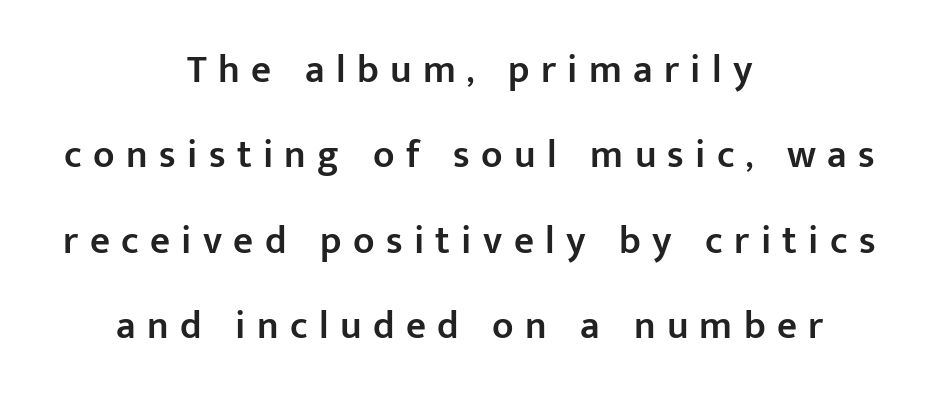
{"serif": "no", "italic": "no", "bold": "semi", "weight": "semibold", "width": "normal", "stroke_contrast": "low", "x_height": "medium", "monospaced": "no", "underline": "no", "align": "center", "line_spacing": "loose", "line_spacing_ratio": 2.19, "letter_spacing": "wide", "letter_spacing_em": 0.29, "glyph_px": 39}
